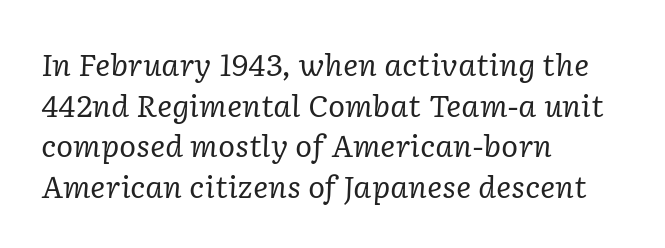
The image shows 29 px regular-weight serif type, italic (leaning right); set left-aligned, normal line spacing (1.4x), normal letter spacing, not underlined; low stroke contrast and a medium x-height.
